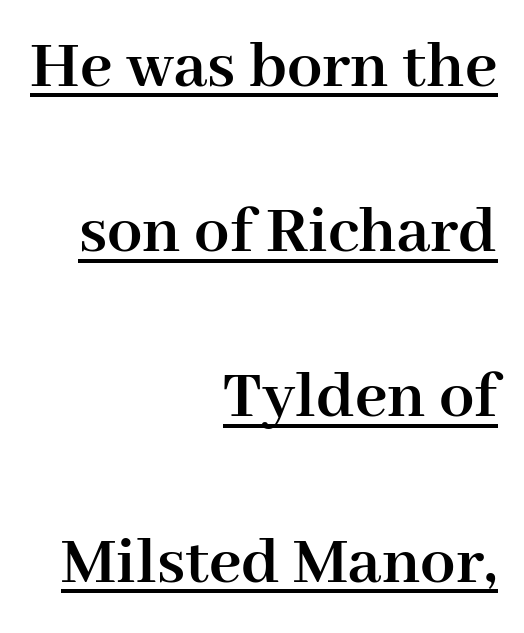
The face used here is proportionally spaced, like ordinary book or web type. Strong, thick strokes mark this as bold type. A flush-right, rag-left setting is used for this passage. These characters rest on top of a visible drawn line. Rows of type keep a wide berth in the vertical direction. Short note: letters normally spaced.
